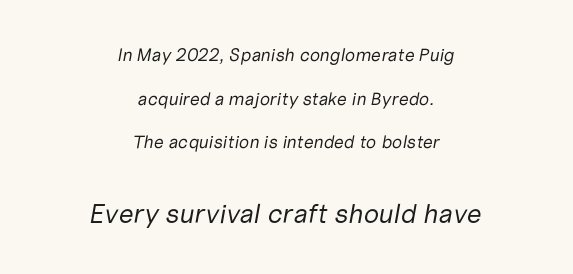
{"italic": "yes", "lean": "right", "slant_degrees": 10, "bold": "no", "underline": "no", "align": "center", "line_spacing": "loose", "line_spacing_ratio": 2.43, "letter_spacing": "normal", "letter_spacing_em": 0.0, "larger_block": "second", "size_ratio": 1.5, "glyph_px": 27}
